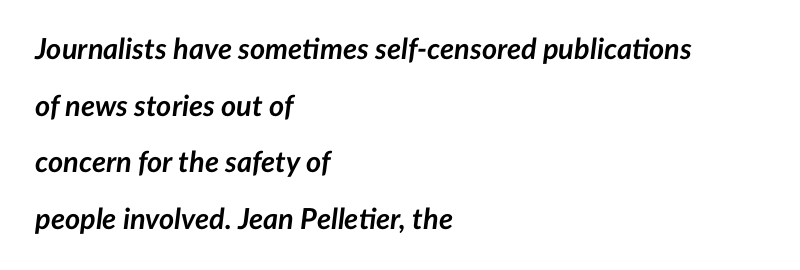
{"italic": "yes", "lean": "right", "slant_degrees": 7, "bold": "yes", "weight": "semibold", "width": "normal", "stroke_contrast": "low", "x_height": "medium", "monospaced": "no", "underline": "no", "align": "left", "line_spacing": "loose", "line_spacing_ratio": 1.95, "letter_spacing": "normal", "letter_spacing_em": 0.0, "glyph_px": 29}
